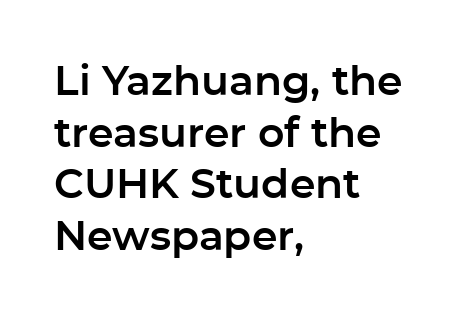
Q: Is the text italic (slanted)? A: No, it is upright.
Q: Is the typeface a serif or a sans-serif typeface? A: Sans-serif.
Q: Is the text underlined? A: No.
Q: How is the paragraph aligned? A: Left-aligned.
Q: Is the spacing between letters normal or unusually wide? A: Normal.
Q: Is the spacing between lines tight, normal or loose? A: Normal.
Q: Width (condensed, normal, or wide)? A: Normal.
Q: Stroke contrast? A: Low.
Q: x-height? A: Medium.
Q: Monospaced? A: No.
